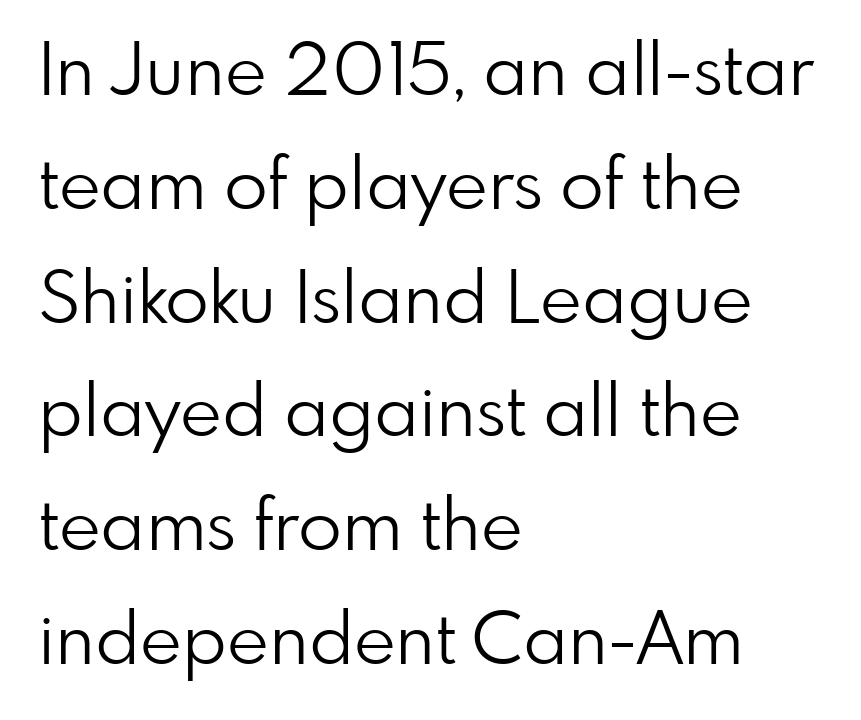
The cut favours lightness, reaching ordinary text weight at its darkest. Spacing verdict: proportional, widths tailored to each character. The horizontal fit of the characters is conventional and even. The axis of the letterforms is exactly vertical. Successive baselines arrive at the customary interval.
